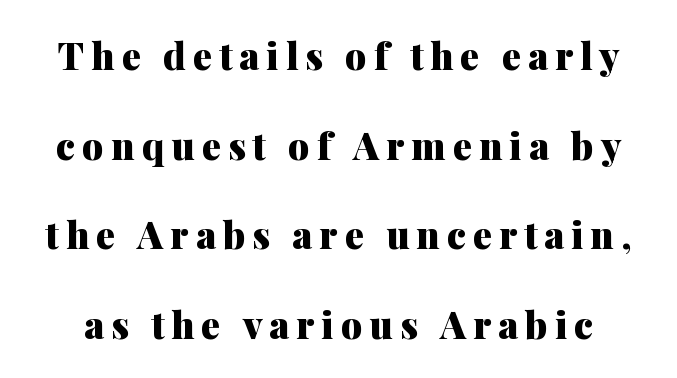
Q: Is the text bold? A: Yes.
Q: Is the text italic (slanted)? A: No, it is upright.
Q: Is the typeface a serif or a sans-serif typeface? A: Serif.
Q: Is the text underlined? A: No.
Q: Is the spacing between lines tight, normal or loose? A: Loose.
Q: Width (condensed, normal, or wide)? A: Normal.
Q: Stroke contrast? A: Medium.
Q: x-height? A: Medium.
Q: Monospaced? A: No.
